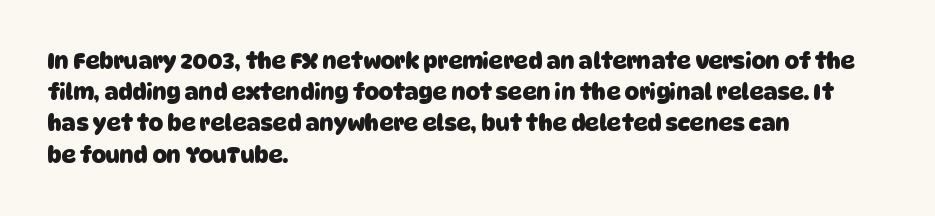
The image shows 22 px bold type; set left-aligned, normal line spacing (1.42x), normal letter spacing, not underlined.
